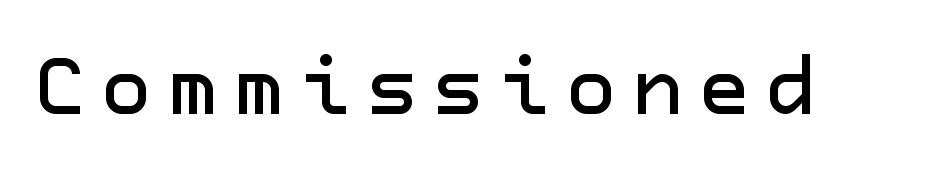
Q: Is the text italic (slanted)? A: No, it is upright.
Q: Is the typeface a serif or a sans-serif typeface? A: Sans-serif.
Q: Is the text underlined? A: No.
Q: Width (condensed, normal, or wide)? A: Normal.
Q: Stroke contrast? A: Low.
Q: x-height? A: Medium.
